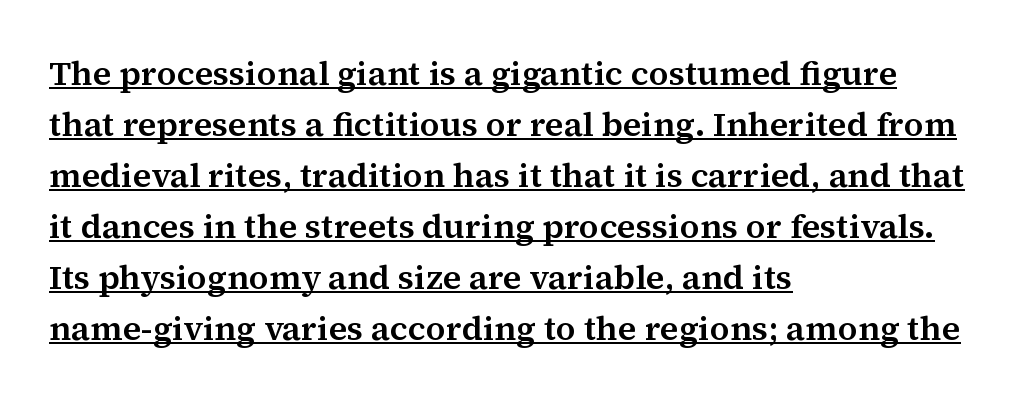
Q: Is the text italic (slanted)? A: No, it is upright.
Q: Is the typeface a serif or a sans-serif typeface? A: Serif.
Q: Is the text underlined? A: Yes.
Q: How is the paragraph aligned? A: Left-aligned.
Q: Is the spacing between letters normal or unusually wide? A: Normal.
Q: Is the spacing between lines tight, normal or loose? A: Normal.
Q: Width (condensed, normal, or wide)? A: Normal.
Q: Stroke contrast? A: Medium.
Q: x-height? A: Medium.
Q: Monospaced? A: No.
